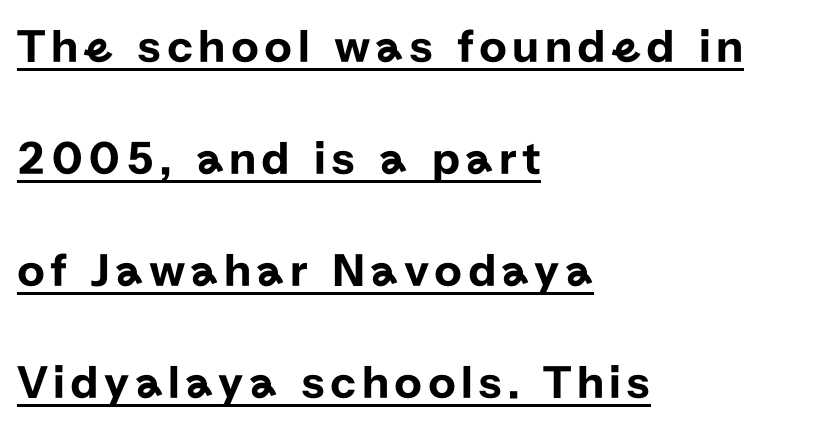
Q: Is the text italic (slanted)? A: No, it is upright.
Q: Is the typeface a serif or a sans-serif typeface? A: Sans-serif.
Q: Is the text underlined? A: Yes.
Q: How is the paragraph aligned? A: Left-aligned.
Q: Is the spacing between lines tight, normal or loose? A: Loose.
Q: Width (condensed, normal, or wide)? A: Normal.
Q: Stroke contrast? A: Low.
Q: x-height? A: Medium.
Q: Monospaced? A: No.
